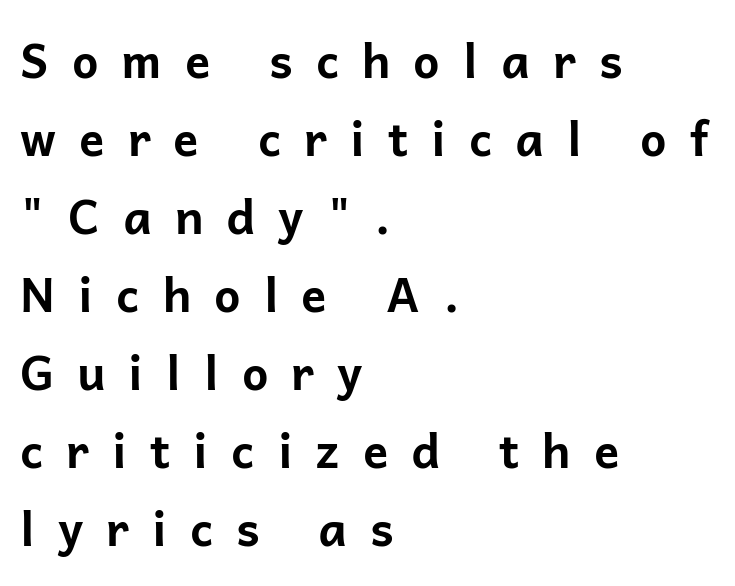
The image shows 47 px bold sans-serif type, upright; set left-aligned, normal line spacing (1.66x), unusually wide letter spacing (+0.49 em), not underlined; low stroke contrast and a medium x-height.
